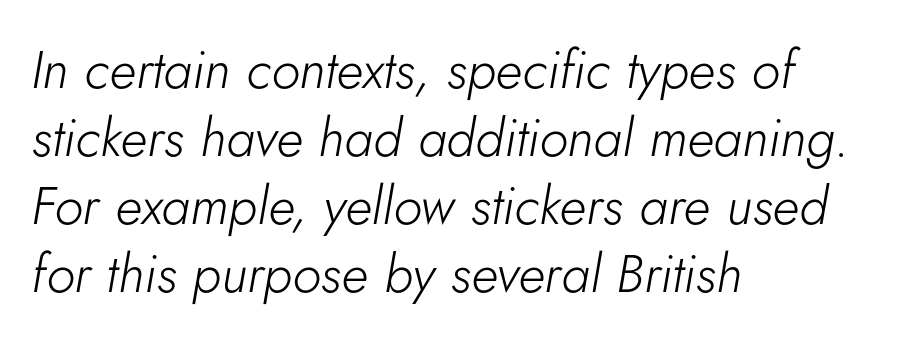
{"italic": "yes", "lean": "right", "slant_degrees": 5, "bold": "no", "weight": "light", "width": "normal", "stroke_contrast": "low", "x_height": "small", "monospaced": "no", "underline": "no", "align": "left", "line_spacing": "normal", "line_spacing_ratio": 1.28, "letter_spacing": "normal", "letter_spacing_em": 0.0, "glyph_px": 53}
